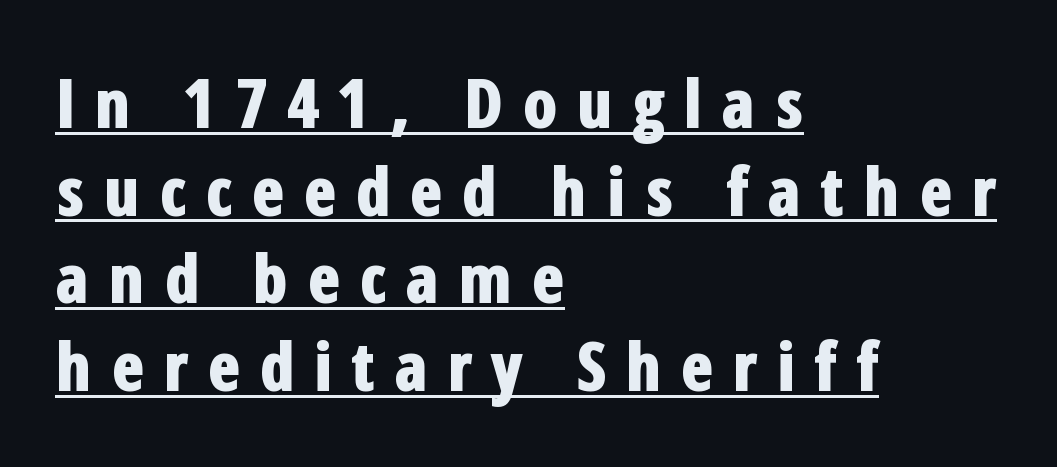
{"serif": "no", "italic": "no", "bold": "yes", "weight": "bold", "width": "condensed", "stroke_contrast": "low", "x_height": "medium", "monospaced": "no", "underline": "yes", "align": "left", "line_spacing": "normal", "line_spacing_ratio": 1.29, "letter_spacing": "wide", "letter_spacing_em": 0.27, "glyph_px": 68}
